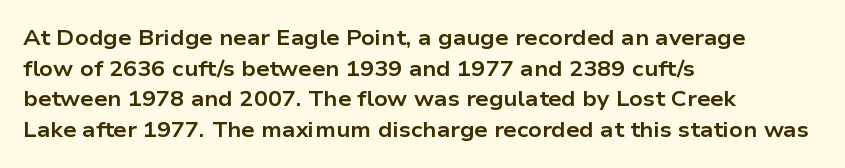
Q: Is the text bold? A: Yes.
Q: Is the text italic (slanted)? A: No, it is upright.
Q: Is the text underlined? A: No.
Q: How is the paragraph aligned? A: Left-aligned.
Q: Is the spacing between letters normal or unusually wide? A: Normal.
Q: Is the spacing between lines tight, normal or loose? A: Normal.
